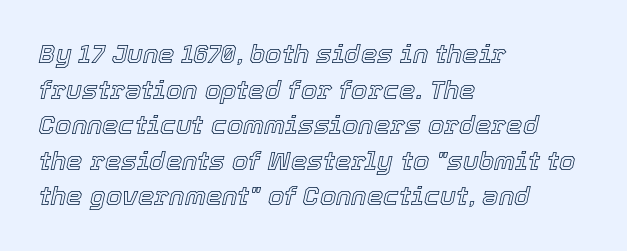
In terms of leading, this rendering sits right in the middle. One-word summary of the alignment: left. Words appear dense and cohesive because spacing is normal. Italic? Definitely — the glyphs are oblique.
